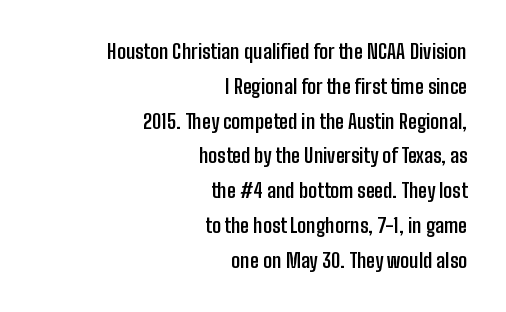
{"italic": "no", "bold": "yes", "underline": "no", "align": "right", "line_spacing_ratio": 1.74, "letter_spacing": "normal", "letter_spacing_em": 0.0, "glyph_px": 20}
